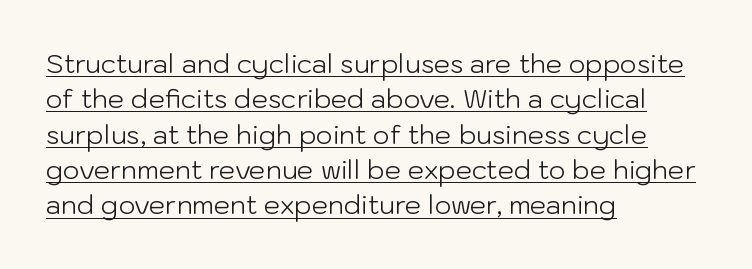
The image shows 26 px text type, upright; set left-aligned, normal line spacing (1.36x), normal letter spacing, underlined.
